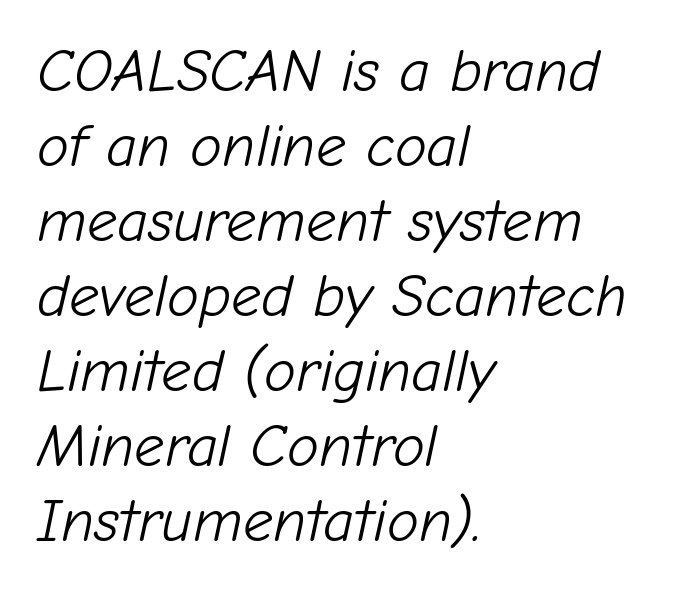
The passage shown is not bold in any degree. Anything drawn beneath the words? Only blank space. The paragraph has a hard left edge and a soft right edge. Compared with typical paragraphs, the rows here are spaced about the same. A typesetter would call this proportional, since set widths differ per character.
